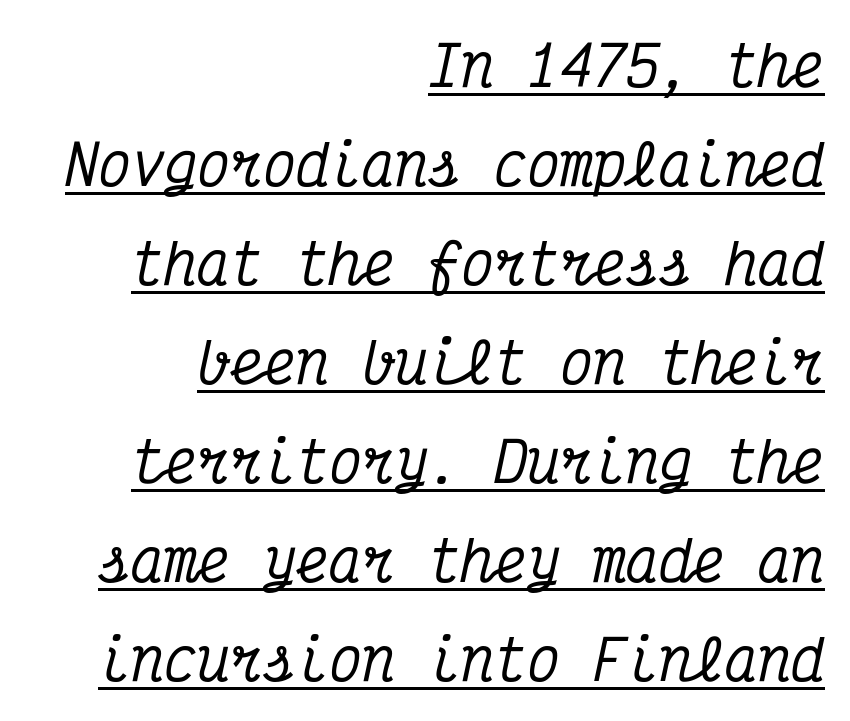
The image shows 55 px condensed serif type, italic (leaning right), monospaced; set right-aligned, line spacing 1.8x, normal letter spacing, underlined; medium stroke contrast and a medium x-height.
